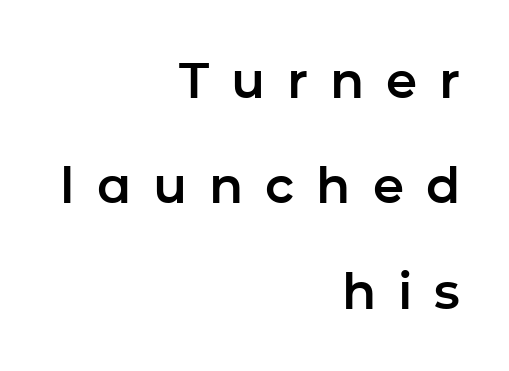
The image shows 50 px sans-serif type, upright; set right-aligned, loose line spacing (2.11x), unusually wide letter spacing (+0.44 em), not underlined; low stroke contrast and a medium x-height.
